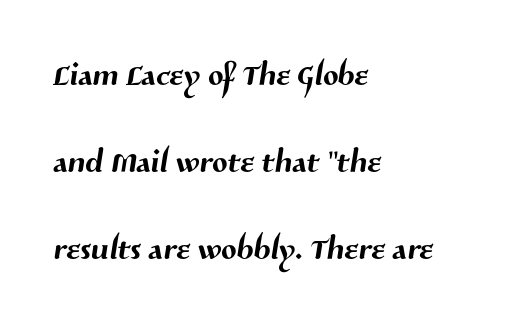
The face used here is proportionally spaced, like ordinary book or web type. The space between consecutive lines is lavish. The rendering shows plain stroke endings on the letterforms — a sans-serif design. This sample is left-justified, so line endings fall wherever the words run out. The strip under each line holds only bare page. The tracking reads as untouched default to a designer's eye.
